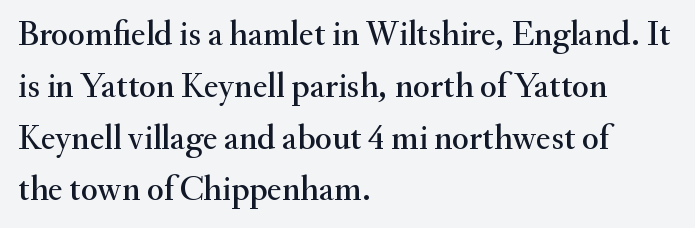
Q: Is the text italic (slanted)? A: No, it is upright.
Q: Is the typeface a serif or a sans-serif typeface? A: Serif.
Q: Is the text underlined? A: No.
Q: How is the paragraph aligned? A: Left-aligned.
Q: Is the spacing between letters normal or unusually wide? A: Normal.
Q: Is the spacing between lines tight, normal or loose? A: Normal.
Q: Width (condensed, normal, or wide)? A: Normal.
Q: Stroke contrast? A: Medium.
Q: x-height? A: Small.
Q: Monospaced? A: No.
